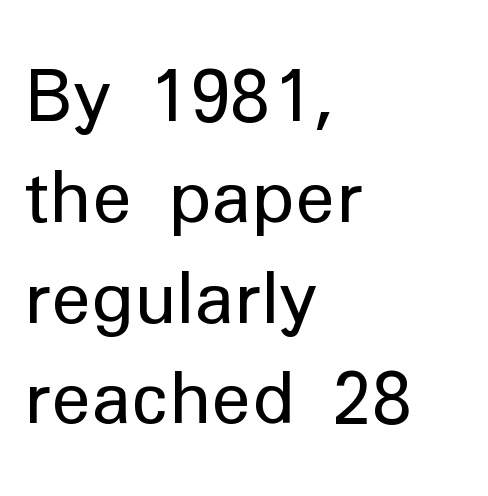
The passage shown is not bold in any degree. Does the leading feel generous? No, just average. This is the regular roman posture of the typeface. What stands out about the letter spacing? Nothing — it is the standard amount. Bare-footed words on every line. The face used here is proportionally spaced, like ordinary book or web type.
